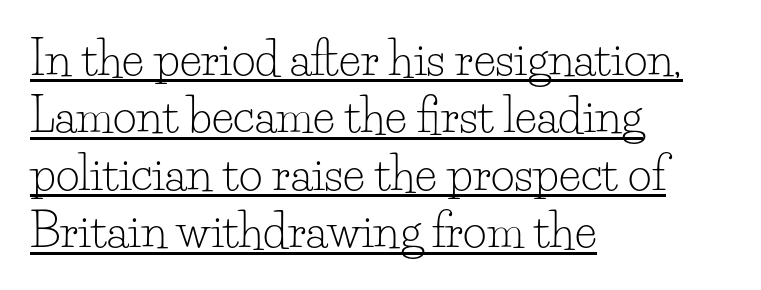
Underlined type. Line starts are locked; line ends wander. Letters have the restrained weight of plain body copy at most. These lines keep a tight, regular rhythm from letter to letter. Evenly set lines give the paragraph a standard silhouette.
